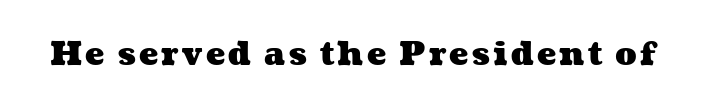
Q: Is the text bold? A: Yes.
Q: Is the text underlined? A: No.
Q: Width (condensed, normal, or wide)? A: Wide.
Q: Stroke contrast? A: Medium.
Q: x-height? A: Medium.
Q: Monospaced? A: No.
